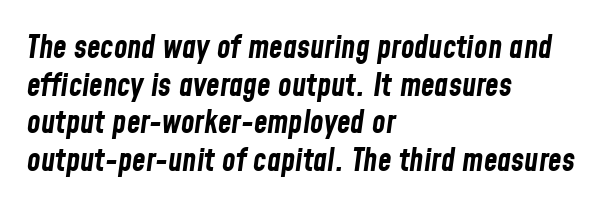
The image shows 31 px bold, condensed type, italic (leaning right); set left-aligned, line spacing 1.21x, normal letter spacing, not underlined; low stroke contrast and a medium x-height.
